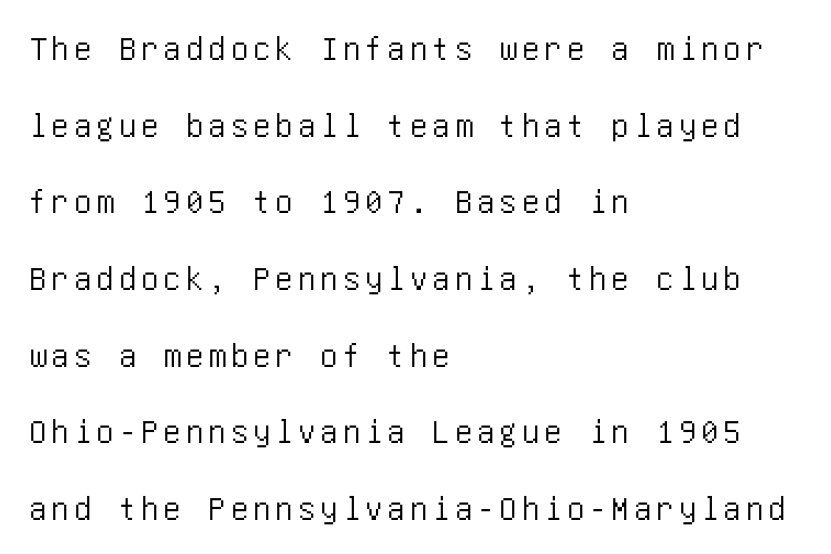
The image shows 35 px condensed sans-serif type, upright; set left-aligned, loose line spacing (2.19x), not underlined; low stroke contrast and a large x-height.
